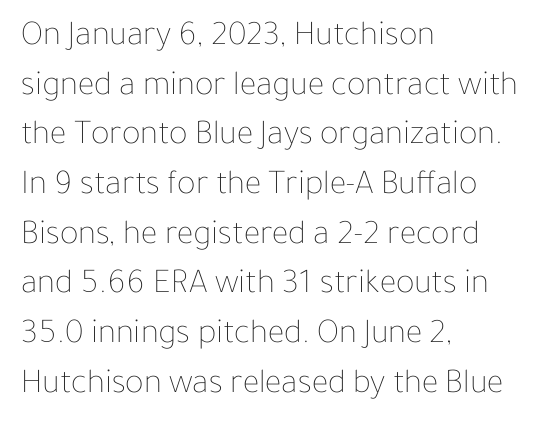
Q: Is the text bold? A: No.
Q: Is the text italic (slanted)? A: No, it is upright.
Q: Is the text underlined? A: No.
Q: How is the paragraph aligned? A: Left-aligned.
Q: Is the spacing between letters normal or unusually wide? A: Normal.
Q: Is the spacing between lines tight, normal or loose? A: Normal.
Q: Width (condensed, normal, or wide)? A: Normal.
Q: Stroke contrast? A: Low.
Q: x-height? A: Medium.
Q: Monospaced? A: No.
